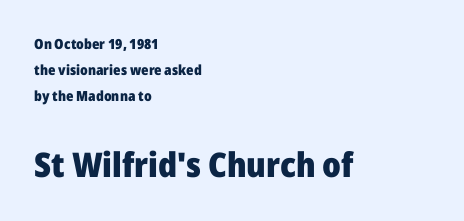
{"serif": "no", "italic": "no", "bold": "yes", "weight": "heavy", "width": "normal", "stroke_contrast": "low", "x_height": "medium", "monospaced": "no", "underline": "no", "align": "left", "line_spacing_ratio": 1.87, "letter_spacing": "normal", "letter_spacing_em": 0.0, "larger_block": "second", "size_ratio": 2.43, "glyph_px": 34}
